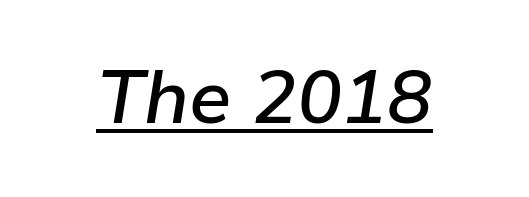
{"italic": "yes", "lean": "right", "slant_degrees": 9, "bold": "semi", "weight": "semibold", "width": "normal", "stroke_contrast": "low", "x_height": "medium", "monospaced": "no", "underline": "yes", "letter_spacing": "normal", "letter_spacing_em": 0.0, "glyph_px": 75}
